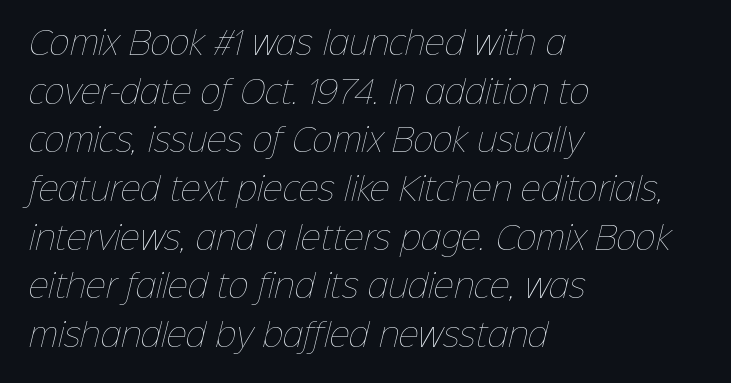
Q: Is the text bold? A: No.
Q: Is the text underlined? A: No.
Q: How is the paragraph aligned? A: Left-aligned.
Q: Is the spacing between letters normal or unusually wide? A: Normal.
Q: Is the spacing between lines tight, normal or loose? A: Normal.
Q: Width (condensed, normal, or wide)? A: Normal.
Q: Stroke contrast? A: Low.
Q: x-height? A: Medium.
Q: Monospaced? A: No.
